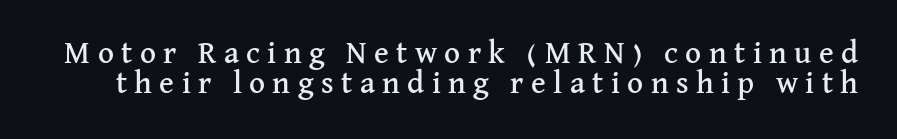
The image shows 31 px serif type, upright; set tight line spacing (0.96x), unusually wide letter spacing (+0.24 em), not underlined; medium stroke contrast and a medium x-height.
